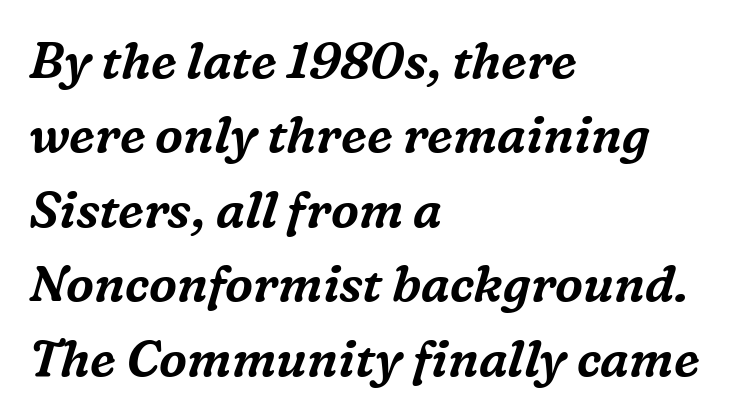
Tracking here is standard; glyphs follow each other at the usual distance. Visually the block forms a straight wall on the left and a jagged coastline on the right. Small tapered or slab feet sit at the stroke ends, so this counts as serif. How would I describe the line gaps? Plain and ordinary. Do the characters align in a grid? No, the font is proportional.
